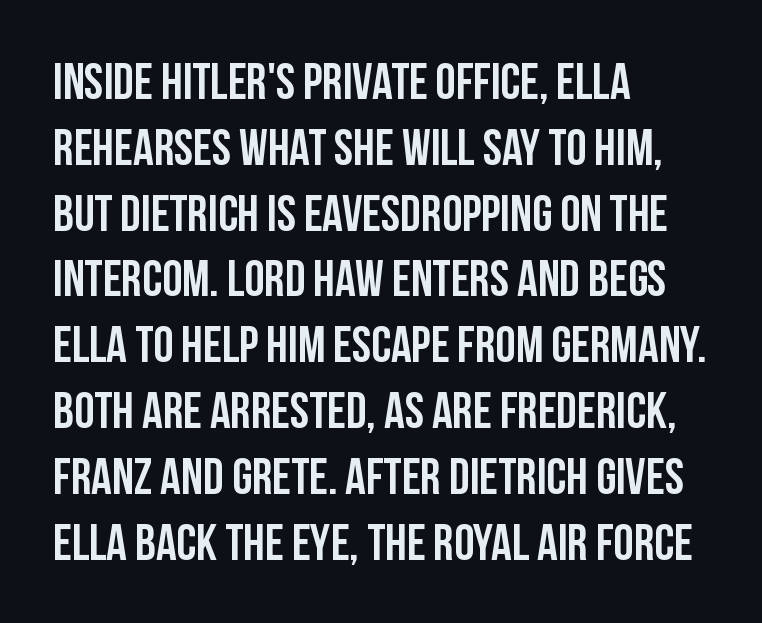
Q: Is the text italic (slanted)? A: No, it is upright.
Q: Is the typeface a serif or a sans-serif typeface? A: Sans-serif.
Q: Is the text underlined? A: No.
Q: How is the paragraph aligned? A: Left-aligned.
Q: Is the spacing between letters normal or unusually wide? A: Normal.
Q: Is the spacing between lines tight, normal or loose? A: Normal.
Q: Width (condensed, normal, or wide)? A: Condensed.
Q: Stroke contrast? A: Low.
Q: x-height? A: Large.
Q: Monospaced? A: No.
